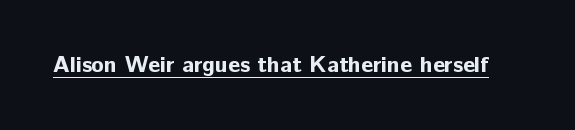
Heavy, bold letterforms. A rule runs beneath these lines of type. The type is set solid horizontally, with unmodified tracking. The lettering stays uniformly vertical, giving the passage a roman look.
